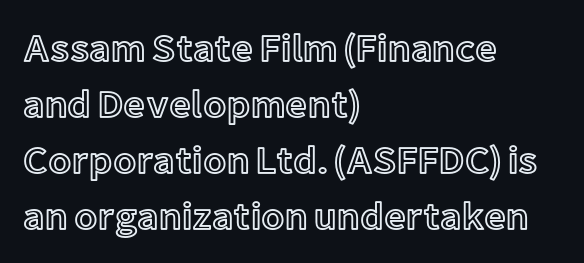
The image shows 38 px text type, upright; set left-aligned, normal line spacing (1.47x), normal letter spacing, not underlined; a medium x-height.
